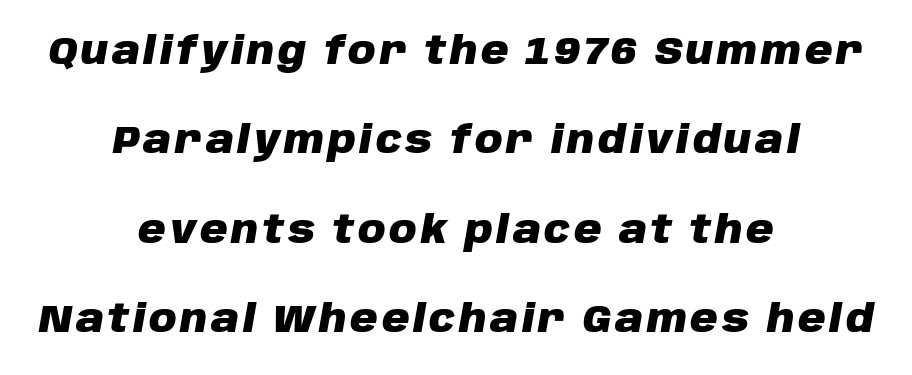
{"italic": "yes", "lean": "right", "slant_degrees": 10, "bold": "yes", "weight": "heavy", "width": "normal", "stroke_contrast": "low", "x_height": "large", "monospaced": "no", "underline": "no", "align": "center", "line_spacing": "loose", "line_spacing_ratio": 2.35, "glyph_px": 38}
